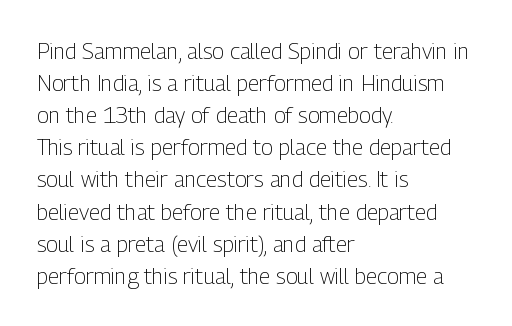
Weight: in the light-to-regular range. These lines keep a tight, regular rhythm from letter to letter. Any mark beneath the type? The region is blank. Left-aligned paragraph, ragged on the right. If you drew a line through each stem, it would be perfectly vertical. Honestly, the row spacing looks completely unremarkable.
